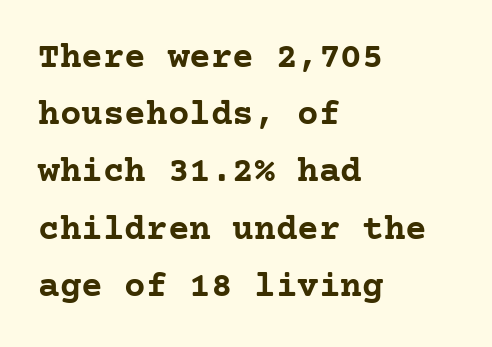
Q: Is the text bold? A: Yes.
Q: Is the text italic (slanted)? A: No, it is upright.
Q: Is the typeface a serif or a sans-serif typeface? A: Serif.
Q: Is the text underlined? A: No.
Q: How is the paragraph aligned? A: Left-aligned.
Q: Is the spacing between letters normal or unusually wide? A: Normal.
Q: Is the spacing between lines tight, normal or loose? A: Normal.
Q: Width (condensed, normal, or wide)? A: Normal.
Q: Stroke contrast? A: Low.
Q: x-height? A: Medium.
